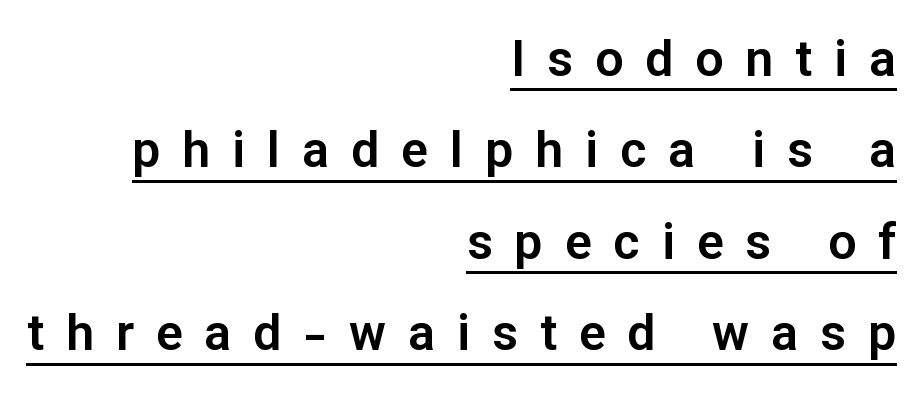
Q: Is the text italic (slanted)? A: No, it is upright.
Q: Is the typeface a serif or a sans-serif typeface? A: Sans-serif.
Q: Is the text underlined? A: Yes.
Q: How is the paragraph aligned? A: Right-aligned.
Q: Is the spacing between letters normal or unusually wide? A: Unusually wide.
Q: Width (condensed, normal, or wide)? A: Normal.
Q: Stroke contrast? A: Low.
Q: x-height? A: Medium.
Q: Monospaced? A: No.
